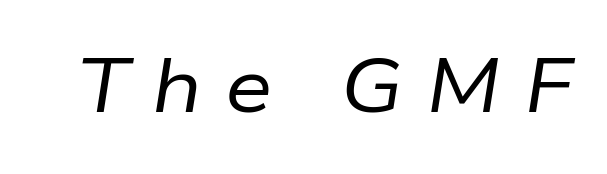
{"italic": "yes", "lean": "right", "slant_degrees": 9, "bold": "no", "weight": "regular", "width": "normal", "stroke_contrast": "low", "x_height": "medium", "monospaced": "no", "underline": "no", "letter_spacing": "wide", "letter_spacing_em": 0.3, "glyph_px": 76}
